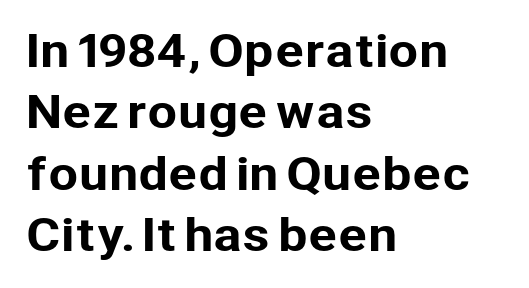
The image shows 43 px sans-serif type, upright; set left-aligned, normal line spacing (1.43x), normal letter spacing, not underlined; low stroke contrast and a medium x-height.
